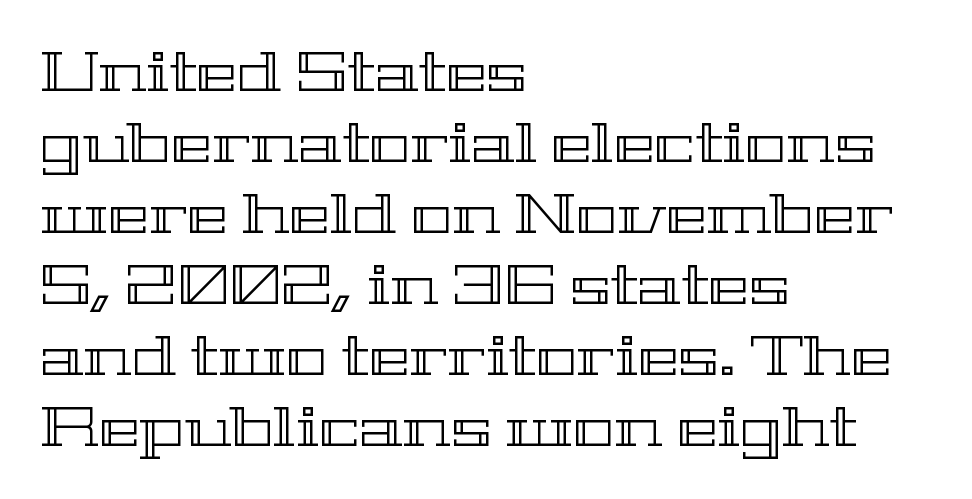
Q: Is the text italic (slanted)? A: No, it is upright.
Q: Is the text underlined? A: No.
Q: How is the paragraph aligned? A: Left-aligned.
Q: Is the spacing between letters normal or unusually wide? A: Normal.
Q: Is the spacing between lines tight, normal or loose? A: Normal.
Q: Width (condensed, normal, or wide)? A: Wide.
Q: x-height? A: Medium.
Q: Monospaced? A: No.
